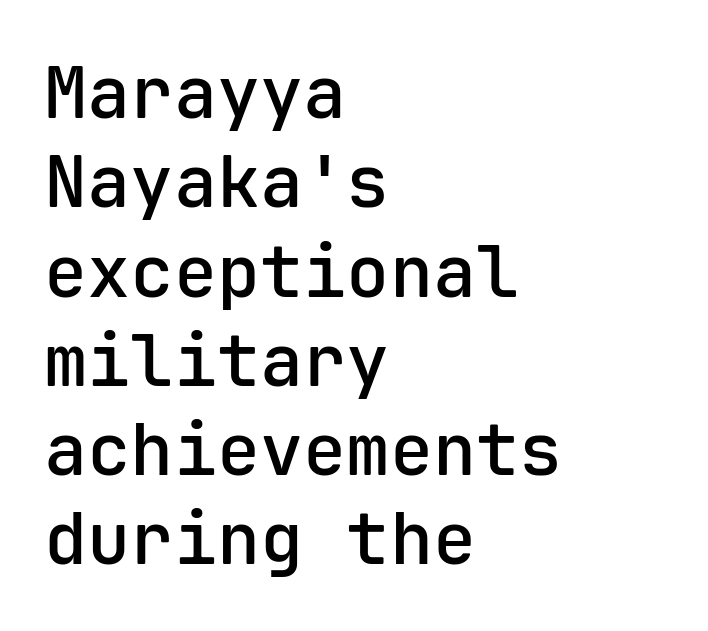
Q: Is the text bold? A: Semi-bold.
Q: Is the text italic (slanted)? A: No, it is upright.
Q: Is the typeface a serif or a sans-serif typeface? A: Sans-serif.
Q: Is the text underlined? A: No.
Q: How is the paragraph aligned? A: Left-aligned.
Q: Is the spacing between letters normal or unusually wide? A: Normal.
Q: Width (condensed, normal, or wide)? A: Normal.
Q: Stroke contrast? A: Low.
Q: x-height? A: Medium.
Q: Monospaced? A: Yes.
